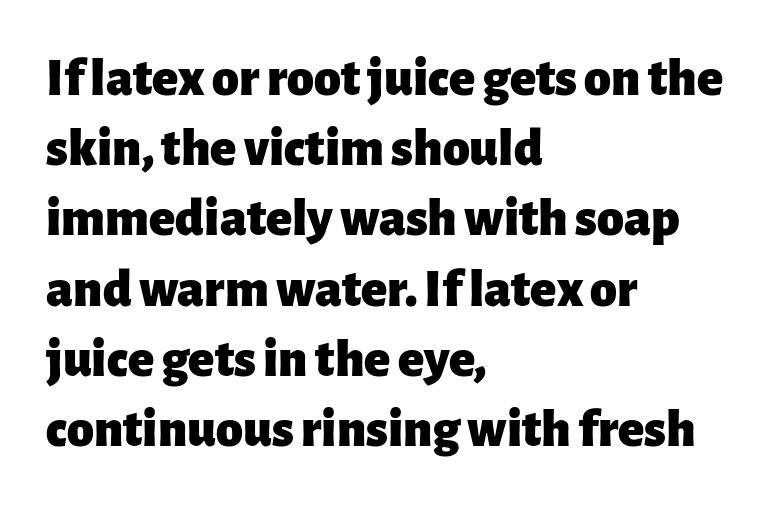
Standard letterfit; no display-style spreading of the glyphs. Are there feet on the stems? There aren't — it's a sans. Notice how the stems are strictly vertical — no italics here. Vertically, the passage feels balanced, rows spaced as you'd expect. Each letter keeps its own natural width here, so spacing adapts to shape.
